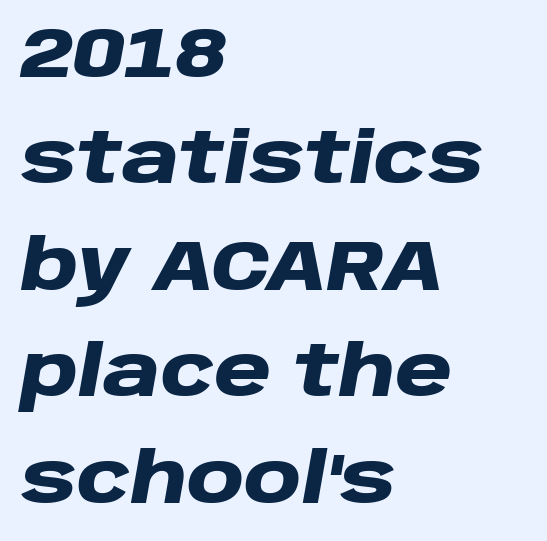
Words appear dense and cohesive because spacing is normal. Varying glyph widths throughout — classic text-font behaviour. Regular leading. Horizontally, the lines are justified to the leading edge only. Underlining? Definitely not there.
